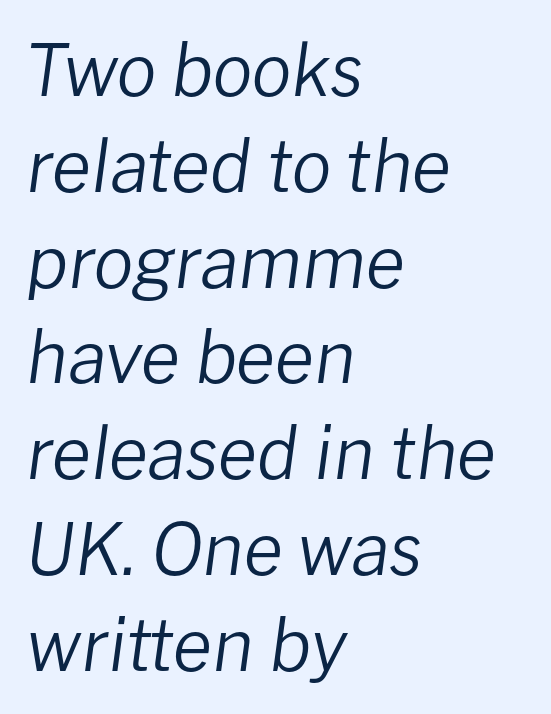
Q: Is the text bold? A: No.
Q: Is the text italic (slanted)? A: Yes, it leans right by about 8 degrees.
Q: Is the text underlined? A: No.
Q: How is the paragraph aligned? A: Left-aligned.
Q: Is the spacing between letters normal or unusually wide? A: Normal.
Q: Is the spacing between lines tight, normal or loose? A: Normal.
Q: Width (condensed, normal, or wide)? A: Normal.
Q: Stroke contrast? A: Low.
Q: x-height? A: Medium.
Q: Monospaced? A: No.
